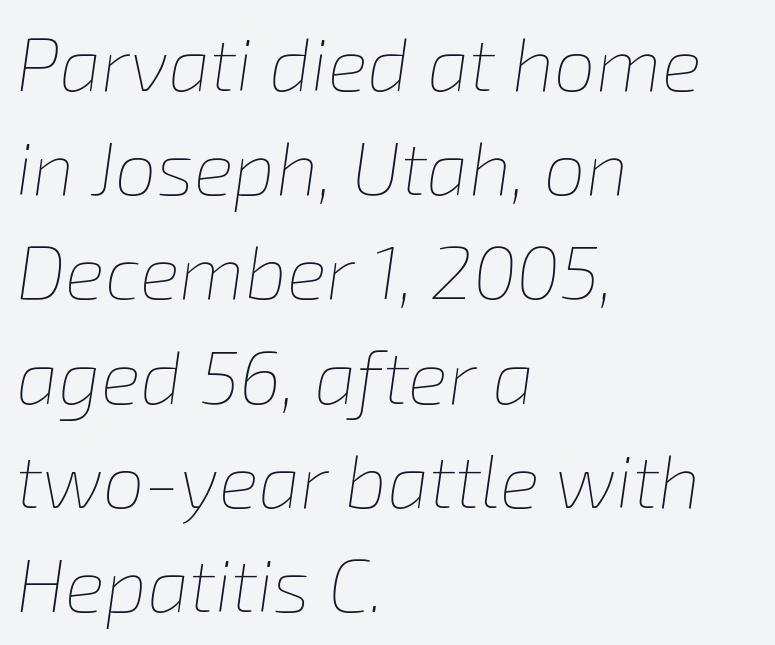
You could not count columns in this text — the font is proportionally spaced. Stroke mass is kept to a normal reading level or below. Tall strokes in this sample are angled rather than plumb. Students, note that the glyphs here touch the page at normal intervals.
